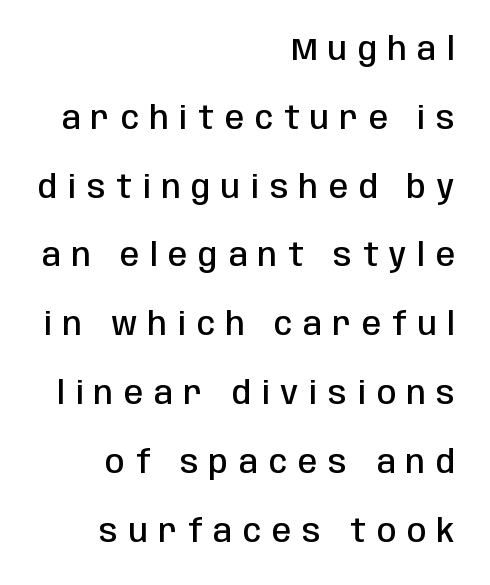
Plain, unruled lines of type. Notice the wide empty band between every row — that's loose leading. Notice how the passage keeps a crisp vertical edge on the right only. These lines were composed using upright roman letters. Typesetter's note: demi weight, one step under bold.
